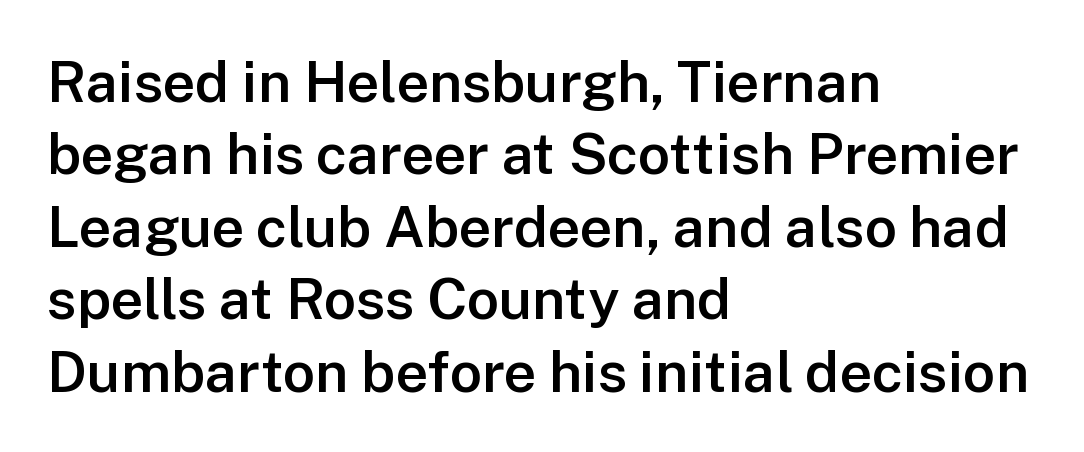
Short note: letters normally spaced. The letters advance in unequal steps, a hallmark of proportional type. In terms of posture, this sample is upright. Stroke terminals: plain, sans-serif. Type without underlining.
